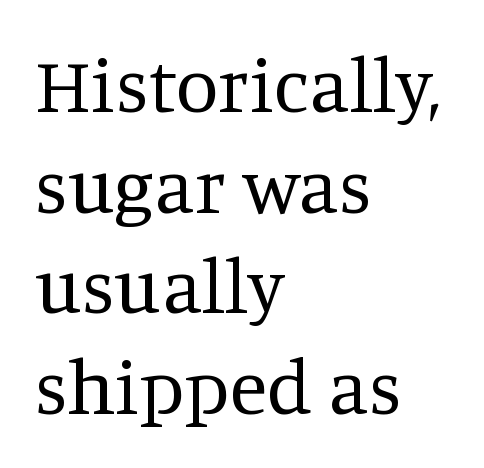
The image shows 78 px regular-weight serif type, upright; set left-aligned, normal line spacing (1.29x), normal letter spacing, not underlined; medium stroke contrast and a large x-height.
